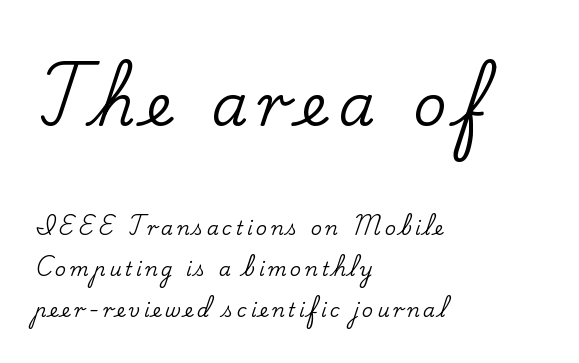
{"serif": "yes", "width": "normal", "stroke_contrast": "low", "x_height": "small", "monospaced": "no", "underline": "no", "align": "left", "line_spacing": "loose", "line_spacing_ratio": 2.15, "larger_block": "first", "size_ratio": 3.05, "glyph_px": 58}
